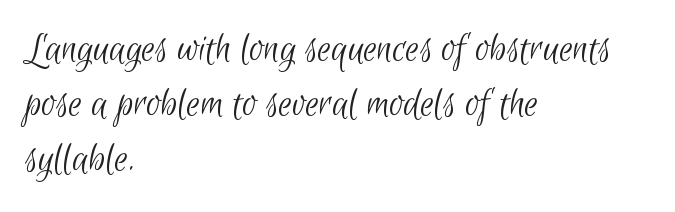
Compared with typical paragraphs, the rows here are spaced about the same. Caption: face not bold, strokes unweighted. The gap between lines stays unmarked. There is no visible air inserted between adjacent glyphs. Type style note: lacks serifs. Think of a printed novel: that variable character pitch is what you see here.
